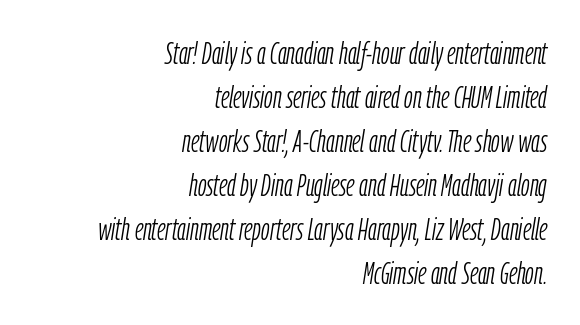
Q: Is the text bold? A: No.
Q: Is the text italic (slanted)? A: Yes, it leans right by about 9 degrees.
Q: Is the text underlined? A: No.
Q: How is the paragraph aligned? A: Right-aligned.
Q: Is the spacing between letters normal or unusually wide? A: Normal.
Q: Is the spacing between lines tight, normal or loose? A: Normal.
Q: Width (condensed, normal, or wide)? A: Condensed.
Q: Stroke contrast? A: Low.
Q: x-height? A: Medium.
Q: Monospaced? A: No.
